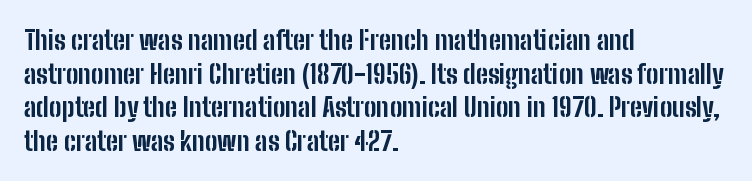
Regarding leading, the lines here are spaced in the standard way. Nothing unusual about the tracking: characters are spaced as the font intends. Clear beneath every line of the passage. The compositor pushed each line to the left boundary. Ascenders rise straight up at ninety degrees. The font is running at its bold setting.
